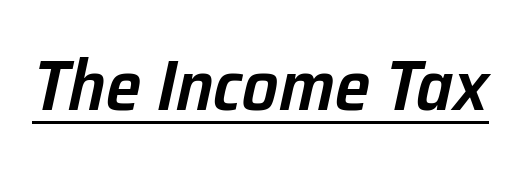
Q: Is the text bold? A: Semi-bold.
Q: Is the text italic (slanted)? A: Yes, it leans right by about 12 degrees.
Q: Is the text underlined? A: Yes.
Q: Is the spacing between letters normal or unusually wide? A: Normal.
Q: Width (condensed, normal, or wide)? A: Normal.
Q: Stroke contrast? A: Low.
Q: x-height? A: Medium.
Q: Monospaced? A: No.
